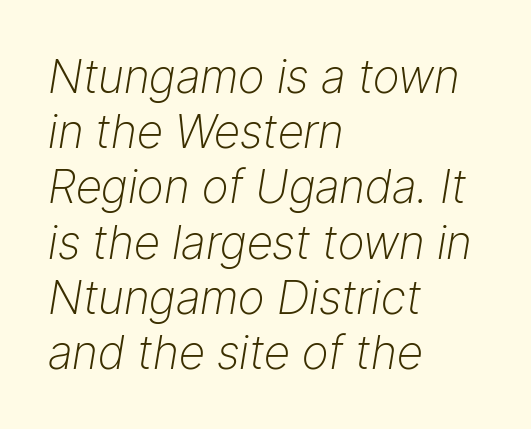
The face looks like a standard text weight, possibly lighter. Italic? Definitely — the glyphs are oblique. Tracking here is standard; glyphs follow each other at the usual distance. The rag falls on the right side of this text block. Varying glyph widths throughout — classic text-font behaviour. Descenders hang freely into open space.
